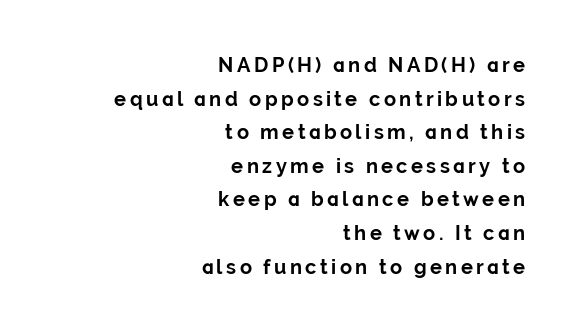
The image shows 20 px bold type, upright; set right-aligned, normal line spacing (1.68x), not underlined.
